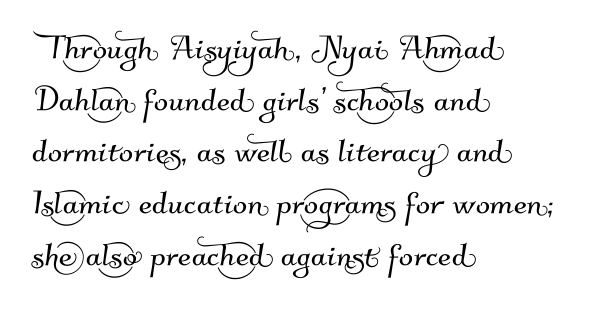
Check where the strokes stop: nothing finishes them off — pure sans. Think of a printed novel: that variable character pitch is what you see here. Does extra space separate the letters? No, they use regular spacing. Underline: absent. Where is the straight margin? On the left.
